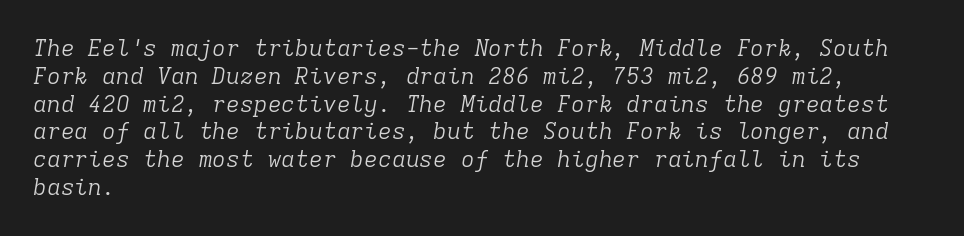
The image shows 23 px text type, italic (leaning right); set left-aligned, line spacing 1.21x, normal letter spacing, not underlined.
